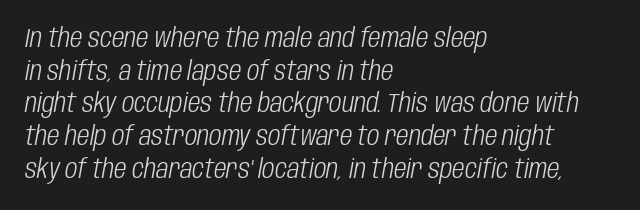
The image shows 27 px text type, italic (leaning right); set left-aligned, line spacing 1.21x, normal letter spacing, not underlined.
